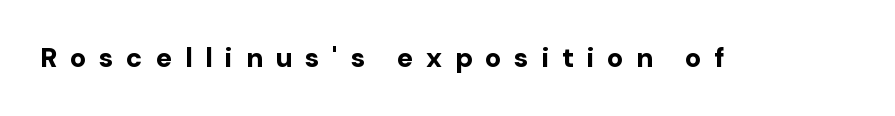
Q: Is the text bold? A: Yes.
Q: Is the text italic (slanted)? A: No, it is upright.
Q: Is the text underlined? A: No.
Q: Is the spacing between letters normal or unusually wide? A: Unusually wide.
